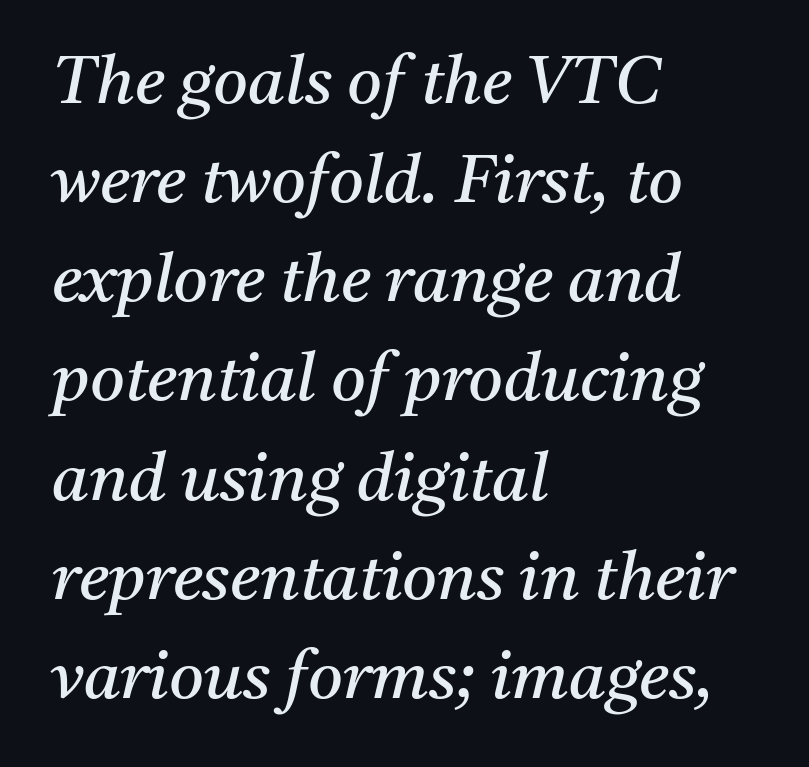
Q: Is the text bold? A: No.
Q: Is the text italic (slanted)? A: Yes, it leans right by about 11 degrees.
Q: Is the typeface a serif or a sans-serif typeface? A: Serif.
Q: Is the text underlined? A: No.
Q: How is the paragraph aligned? A: Left-aligned.
Q: Is the spacing between letters normal or unusually wide? A: Normal.
Q: Is the spacing between lines tight, normal or loose? A: Normal.
Q: Width (condensed, normal, or wide)? A: Normal.
Q: Stroke contrast? A: Medium.
Q: x-height? A: Medium.
Q: Monospaced? A: No.
